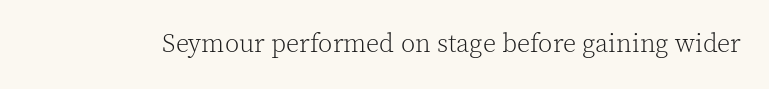
A roman cut, with each character standing at attention. Decoration check: the copy has no underline. The gaps between neighbouring characters are ordinary and unremarkable. Bold? No — there's no thickening of the strokes.
